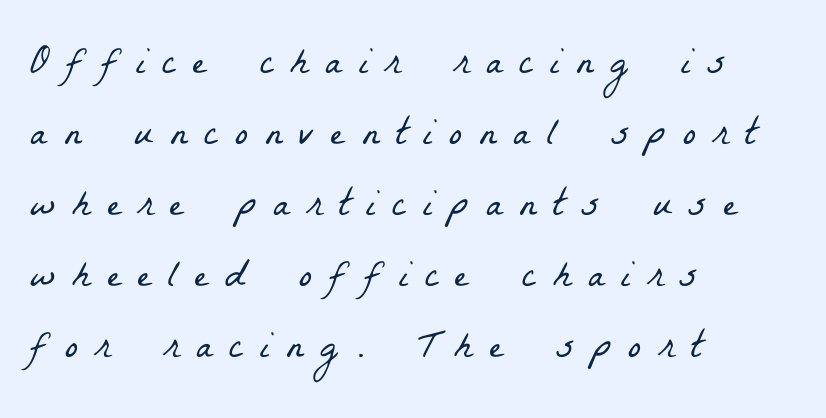
Q: Is the text bold? A: No.
Q: Is the typeface a serif or a sans-serif typeface? A: Serif.
Q: Is the text underlined? A: No.
Q: How is the paragraph aligned? A: Left-aligned.
Q: Is the spacing between letters normal or unusually wide? A: Unusually wide.
Q: Width (condensed, normal, or wide)? A: Condensed.
Q: Stroke contrast? A: Low.
Q: x-height? A: Medium.
Q: Monospaced? A: No.
